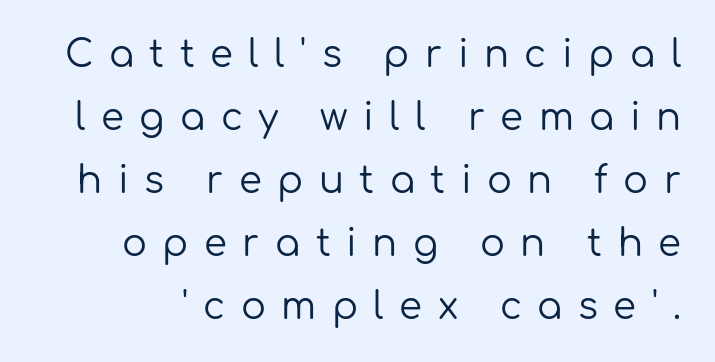
{"serif": "no", "italic": "no", "bold": "no", "weight": "regular", "width": "normal", "stroke_contrast": "low", "x_height": "medium", "monospaced": "no", "underline": "no", "line_spacing": "normal", "line_spacing_ratio": 1.7, "letter_spacing": "wide", "letter_spacing_em": 0.42, "glyph_px": 37}
